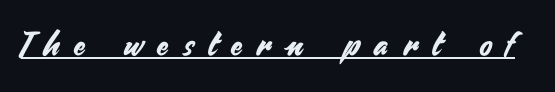
Q: Is the text italic (slanted)? A: Yes.
Q: Is the typeface a serif or a sans-serif typeface? A: Sans-serif.
Q: Is the text underlined? A: Yes.
Q: Is the spacing between letters normal or unusually wide? A: Unusually wide.
Q: Width (condensed, normal, or wide)? A: Normal.
Q: Stroke contrast? A: Medium.
Q: x-height? A: Small.
Q: Monospaced? A: No.
